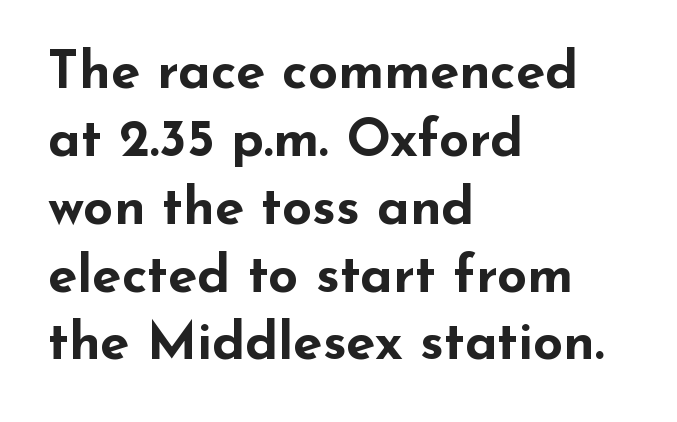
The image shows 53 px bold, wide sans-serif type, upright; set left-aligned, normal line spacing (1.28x), normal letter spacing, not underlined; low stroke contrast and a small x-height.
